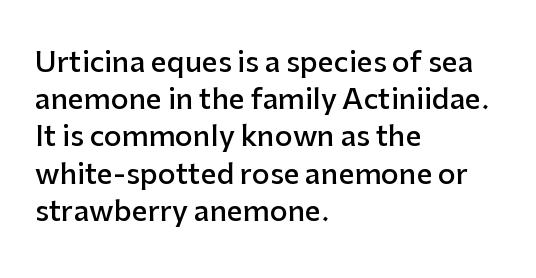
{"serif": "no", "italic": "no", "bold": "semi", "weight": "semibold", "width": "normal", "stroke_contrast": "low", "x_height": "medium", "monospaced": "no", "underline": "no", "align": "left", "line_spacing": "normal", "line_spacing_ratio": 1.33, "letter_spacing": "normal", "letter_spacing_em": 0.0, "glyph_px": 28}
